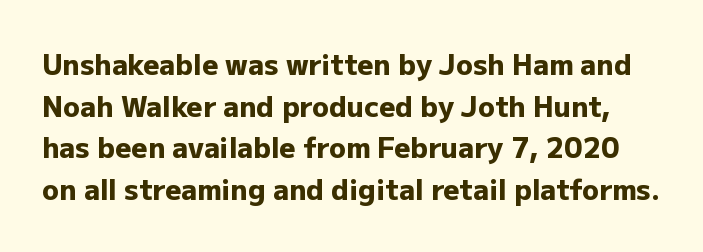
{"serif": "no", "italic": "no", "bold": "yes", "weight": "heavy", "width": "normal", "stroke_contrast": "low", "x_height": "medium", "monospaced": "no", "underline": "no", "line_spacing": "normal", "line_spacing_ratio": 1.49, "letter_spacing": "normal", "letter_spacing_em": 0.0, "glyph_px": 28}
